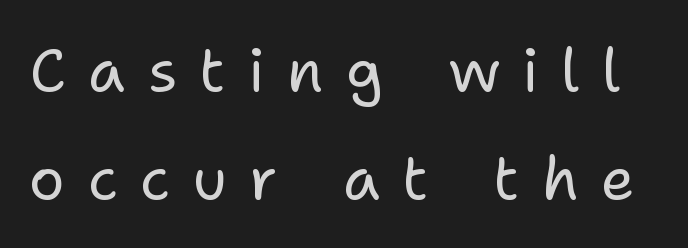
Italic? Not at all — the glyphs are vertical. This sample uses expanded letter spacing, leaving extra air between glyphs. Beneath every word, the page is bare. The letters look calm and open, with moderate or lighter stems.
